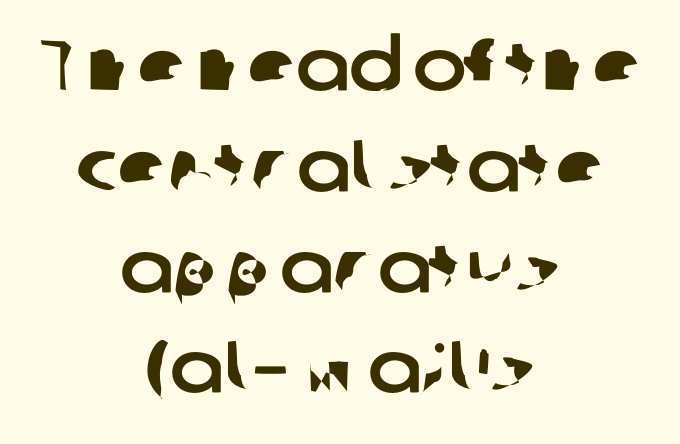
{"serif": "no", "width": "normal", "stroke_contrast": "low", "x_height": "medium", "monospaced": "no", "underline": "no", "align": "center", "line_spacing": "normal", "line_spacing_ratio": 1.4, "letter_spacing": "normal", "letter_spacing_em": 0.0, "glyph_px": 72}
